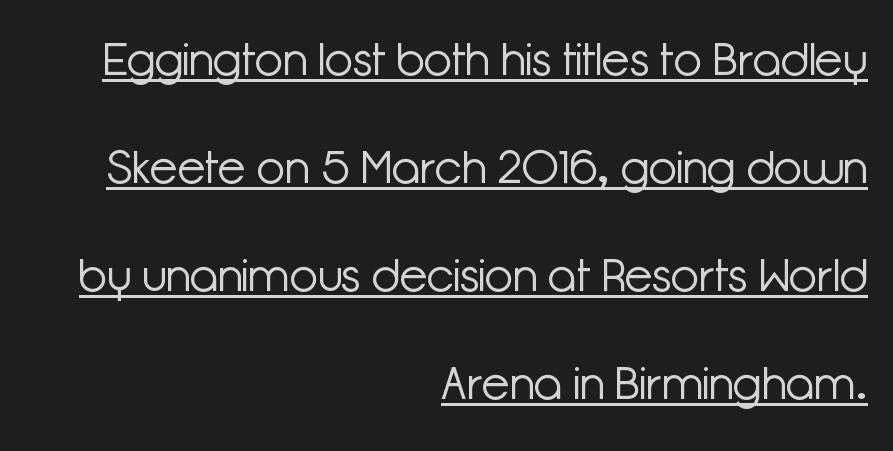
Tracking here is standard; glyphs follow each other at the usual distance. Caption: lettering with a line underneath. This sample trades compactness for vertical openness between lines. Does the lettering tilt? It doesn't — this is upright.
